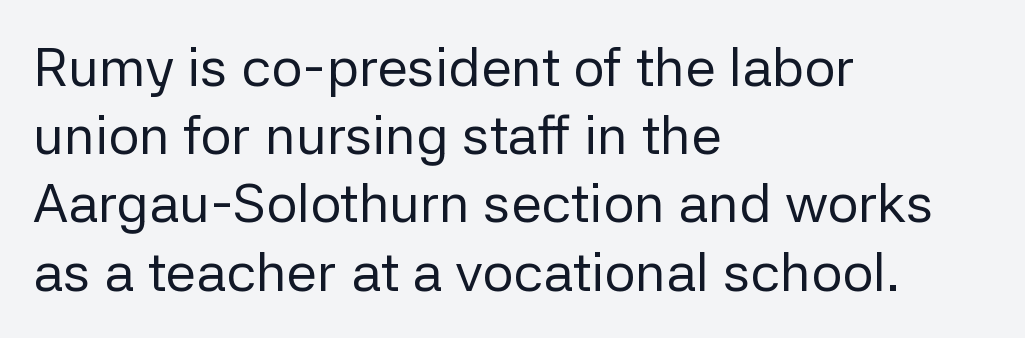
The image shows 55 px regular-weight sans-serif type, upright; set left-aligned, line spacing 1.24x, normal letter spacing, not underlined; low stroke contrast and a medium x-height.
